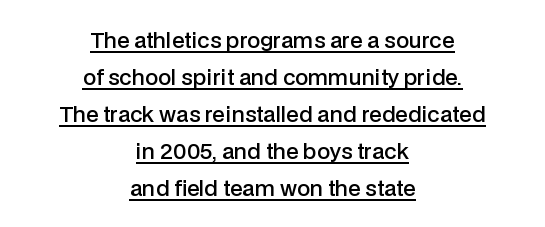
Quick note: underline on. Characters follow at the spacing the type designer built in. If you folded the block vertically in half, each line would mirror itself in length. Style check: upright. On the weight axis this lands at semibold, roughly 600.
